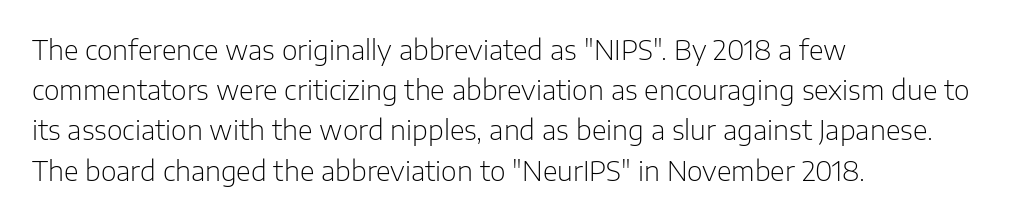
The paragraph shown leans on its left margin. Has an underline been added? It has not. The font's upright variant was chosen for this text. The cut favours lightness, reaching ordinary text weight at its darkest.
